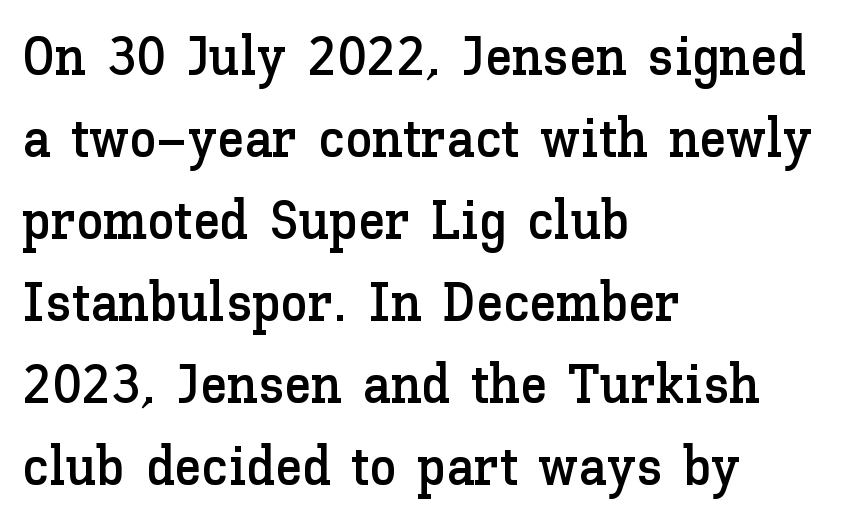
Default kerning and tracking; the words read as compact shapes. Unlike italic type, these characters show no tilt at all. These lines are rendered in a variable-pitch font. Leading matches the norm, producing a regular column. The lines are quadded left. Rule under the text: the space is simply empty.
